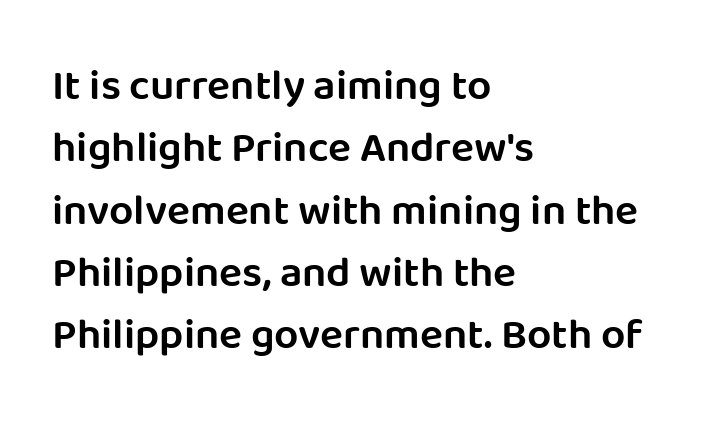
{"serif": "no", "italic": "no", "bold": "semi", "weight": "semibold", "width": "normal", "stroke_contrast": "low", "x_height": "large", "monospaced": "no", "underline": "no", "align": "left", "line_spacing": "normal", "line_spacing_ratio": 1.45, "letter_spacing": "normal", "letter_spacing_em": 0.0, "glyph_px": 43}
